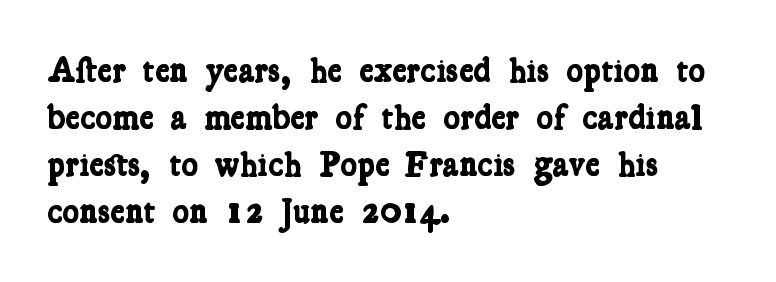
The image shows 35 px bold, condensed serif type; set left-aligned, normal line spacing (1.34x), normal letter spacing, not underlined; low stroke contrast and a medium x-height.
